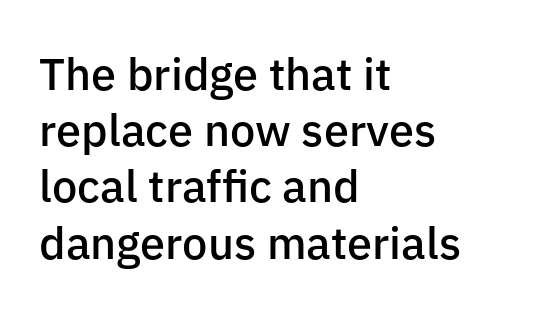
The image shows 45 px semibold sans-serif type, upright; set left-aligned, normal line spacing (1.25x), normal letter spacing, not underlined; low stroke contrast and a medium x-height.
